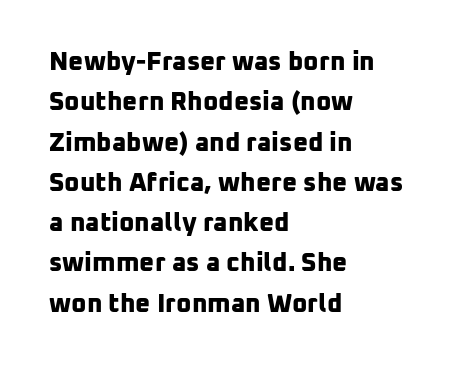
{"bold": "yes", "underline": "no", "align": "left", "line_spacing": "normal", "line_spacing_ratio": 1.55, "letter_spacing": "normal", "letter_spacing_em": 0.0, "glyph_px": 26}
